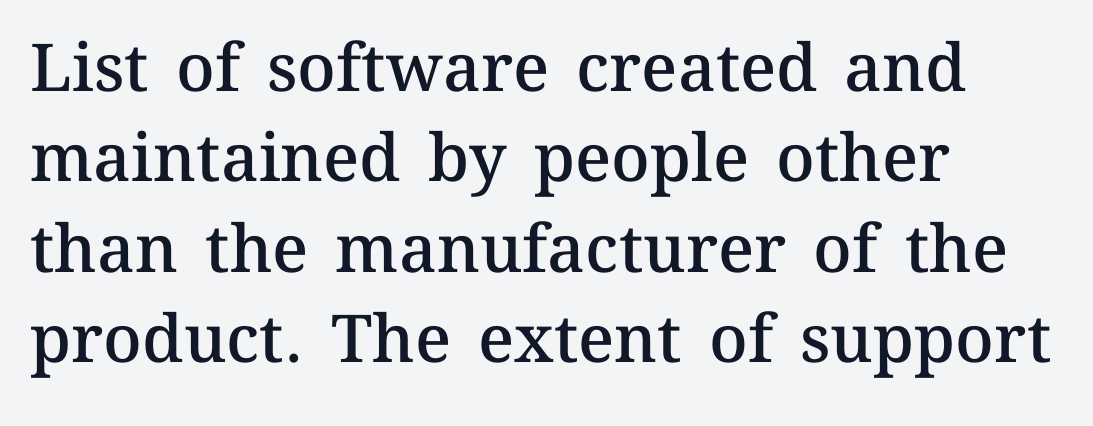
Q: Is the text bold? A: Semi-bold.
Q: Is the text italic (slanted)? A: No, it is upright.
Q: Is the text underlined? A: No.
Q: How is the paragraph aligned? A: Left-aligned.
Q: Is the spacing between letters normal or unusually wide? A: Normal.
Q: Is the spacing between lines tight, normal or loose? A: Normal.
Q: Width (condensed, normal, or wide)? A: Normal.
Q: Stroke contrast? A: Medium.
Q: x-height? A: Medium.
Q: Monospaced? A: No.
